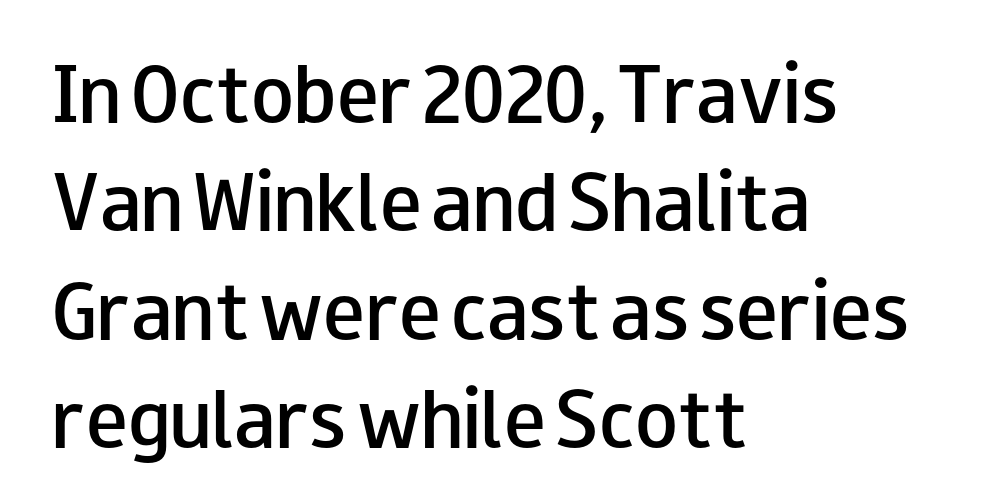
The image shows 70 px semibold, wide sans-serif type, upright; set left-aligned, normal line spacing (1.55x), normal letter spacing, not underlined; low stroke contrast and a small x-height.
